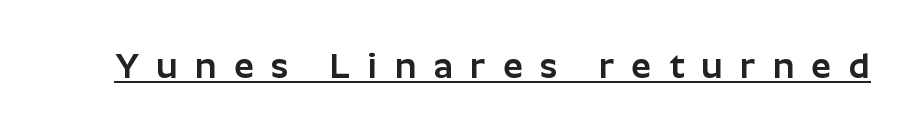
{"serif": "no", "italic": "no", "width": "normal", "stroke_contrast": "low", "x_height": "medium", "monospaced": "no", "underline": "yes", "letter_spacing": "wide", "letter_spacing_em": 0.5, "glyph_px": 35}
